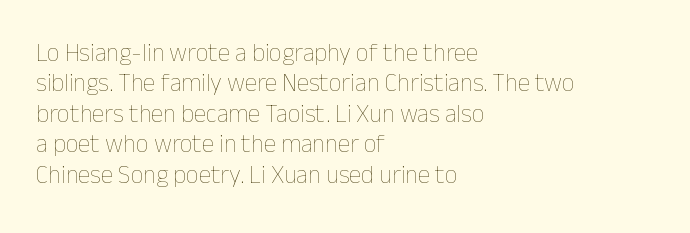
The image shows 25 px text type, upright; set left-aligned, line spacing 1.22x, normal letter spacing, not underlined.
